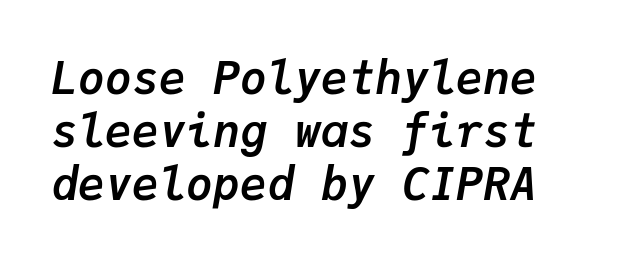
The image shows 45 px semibold type, italic (leaning right), monospaced; set line spacing 1.18x, normal letter spacing, not underlined; low stroke contrast and a medium x-height.
